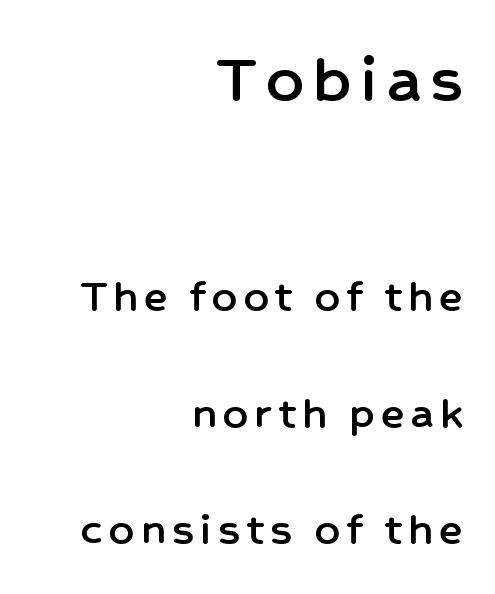
{"serif": "no", "italic": "no", "width": "normal", "stroke_contrast": "low", "x_height": "medium", "monospaced": "no", "underline": "no", "align": "right", "line_spacing": "loose", "line_spacing_ratio": 2.38, "larger_block": "first", "size_ratio": 1.49, "glyph_px": 73}
